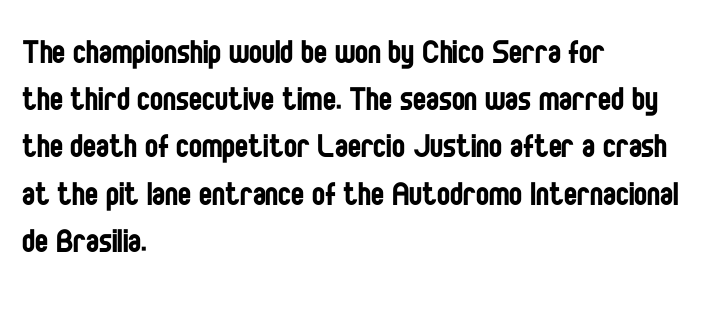
{"serif": "no", "italic": "no", "bold": "no", "weight": "regular", "width": "condensed", "stroke_contrast": "low", "x_height": "large", "monospaced": "no", "underline": "no", "align": "left", "line_spacing_ratio": 1.21, "letter_spacing": "normal", "letter_spacing_em": 0.0, "glyph_px": 39}
